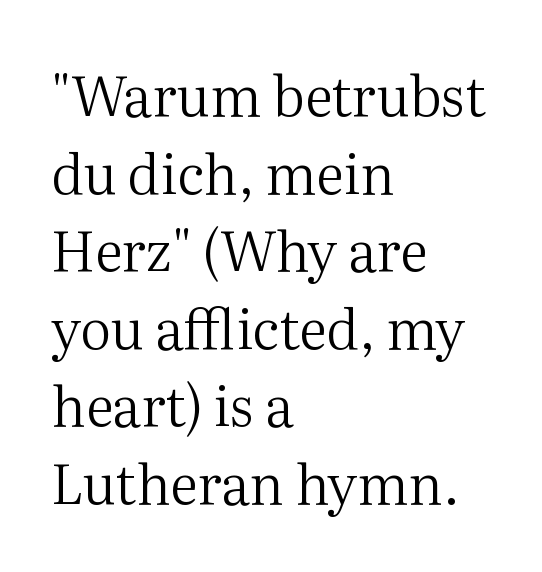
The image shows 55 px regular-weight serif type, upright; set left-aligned, normal line spacing (1.41x), normal letter spacing, not underlined; medium stroke contrast and a medium x-height.
